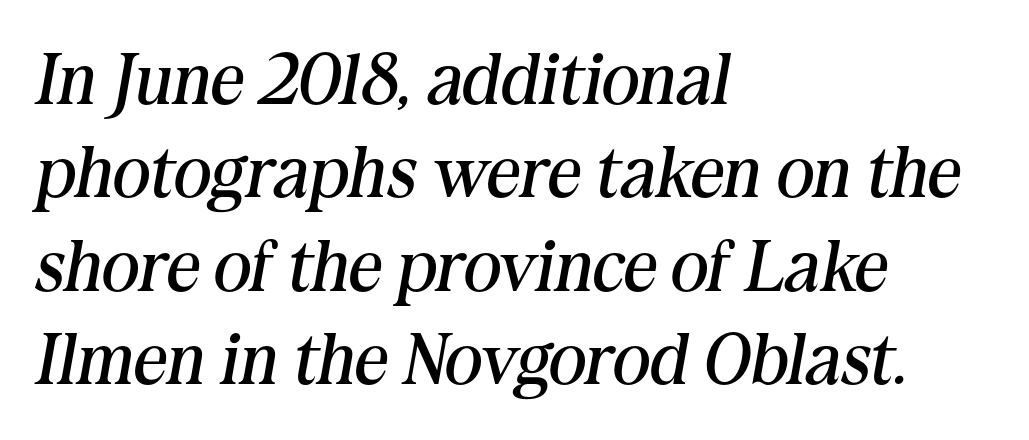
The rows are spaced the way most documents space them. Short note: letters normally spaced. The typography opts for an oblique posture over an upright one. Notice how the passage keeps a crisp vertical edge on the left only. Honestly, there is no underline to notice here at all.
